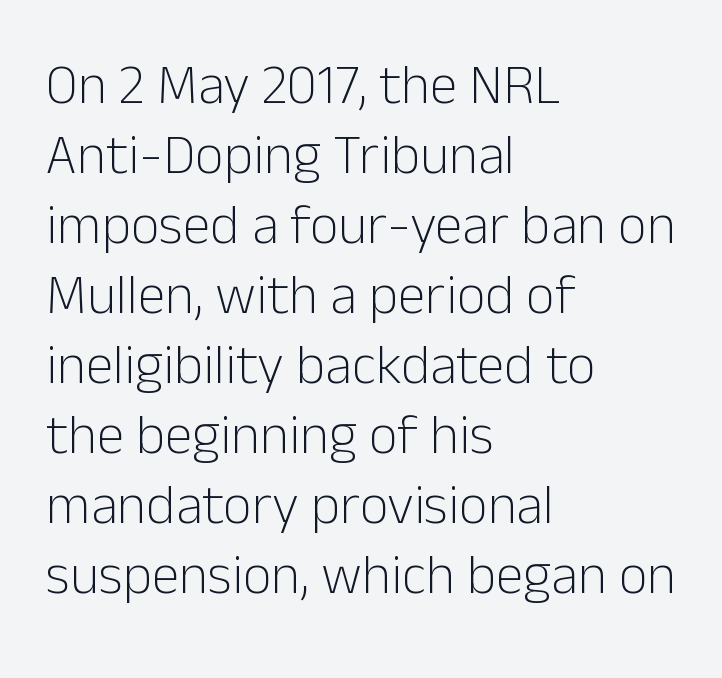
Q: Is the text bold? A: No.
Q: Is the text italic (slanted)? A: No, it is upright.
Q: Is the typeface a serif or a sans-serif typeface? A: Sans-serif.
Q: Is the text underlined? A: No.
Q: How is the paragraph aligned? A: Left-aligned.
Q: Is the spacing between letters normal or unusually wide? A: Normal.
Q: Is the spacing between lines tight, normal or loose? A: Normal.
Q: Width (condensed, normal, or wide)? A: Normal.
Q: Stroke contrast? A: Low.
Q: x-height? A: Medium.
Q: Monospaced? A: No.
